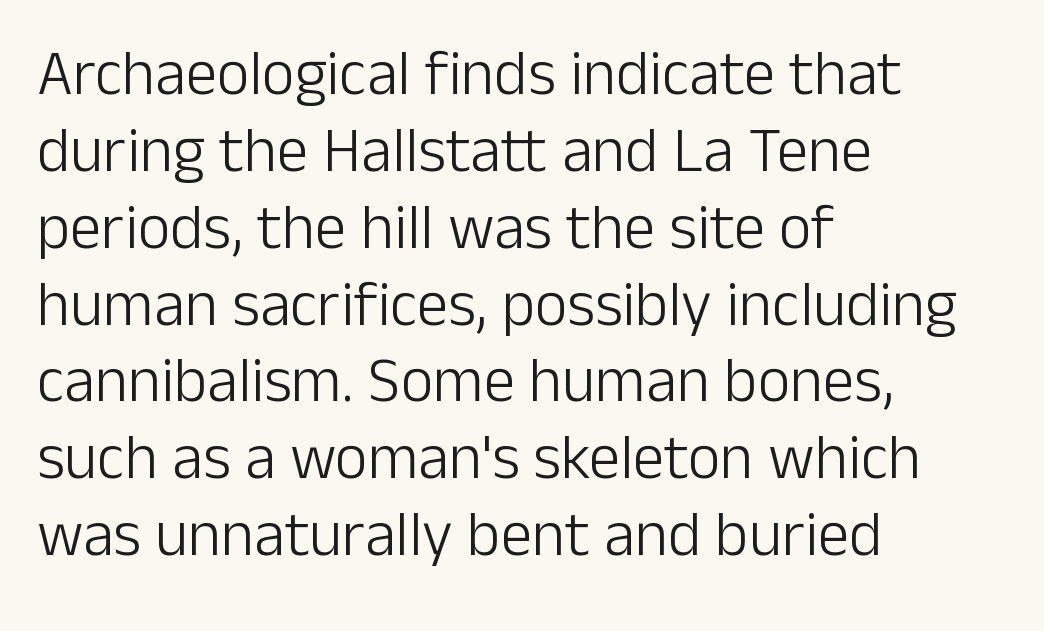
{"serif": "no", "italic": "no", "bold": "no", "weight": "light", "width": "normal", "stroke_contrast": "low", "x_height": "medium", "monospaced": "no", "underline": "no", "align": "left", "line_spacing_ratio": 1.22, "letter_spacing": "normal", "letter_spacing_em": 0.0, "glyph_px": 63}
